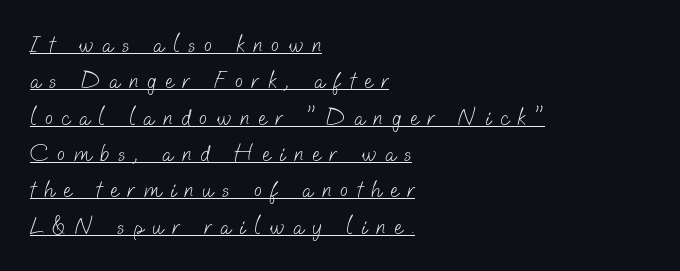
Q: Is the text bold? A: No.
Q: Is the text underlined? A: Yes.
Q: How is the paragraph aligned? A: Left-aligned.
Q: Is the spacing between letters normal or unusually wide? A: Unusually wide.
Q: Is the spacing between lines tight, normal or loose? A: Normal.
